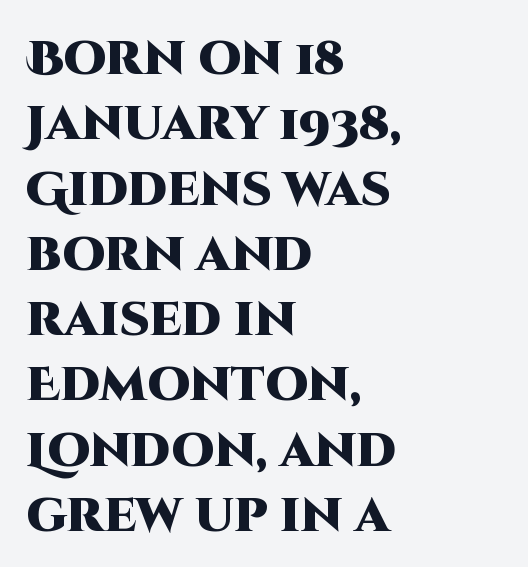
The image shows 48 px heavy sans-serif type, upright; set left-aligned, normal line spacing (1.36x), normal letter spacing, not underlined; high stroke contrast and a large x-height.
